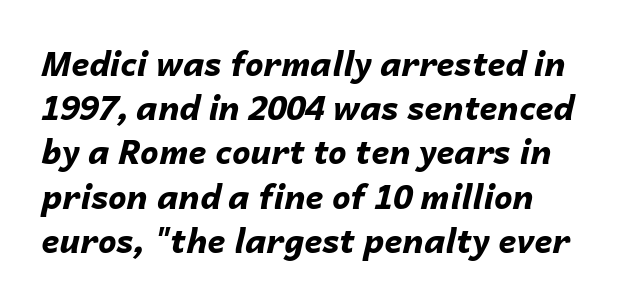
{"italic": "yes", "lean": "right", "slant_degrees": 14, "bold": "yes", "weight": "bold", "width": "normal", "stroke_contrast": "low", "x_height": "medium", "monospaced": "no", "underline": "no", "line_spacing": "normal", "line_spacing_ratio": 1.34, "letter_spacing": "normal", "letter_spacing_em": 0.0, "glyph_px": 33}
